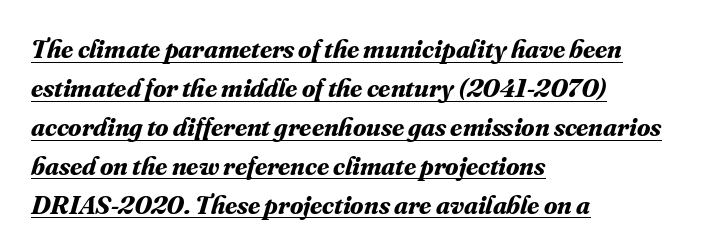
Q: Is the text bold? A: Yes.
Q: Is the text italic (slanted)? A: Yes, it leans right by about 16 degrees.
Q: Is the text underlined? A: Yes.
Q: How is the paragraph aligned? A: Left-aligned.
Q: Is the spacing between letters normal or unusually wide? A: Normal.
Q: Is the spacing between lines tight, normal or loose? A: Normal.
